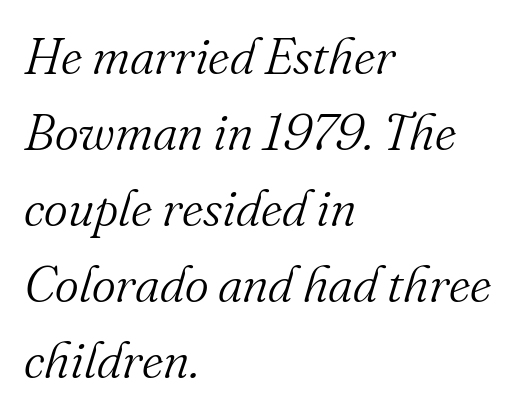
Quick note: underline off. These lines are composed in type with serifs. One glance says typical: line gaps are just what's usual. You could not count columns in this text — the font is proportionally spaced. This is not heavy type; no bold has been used.
